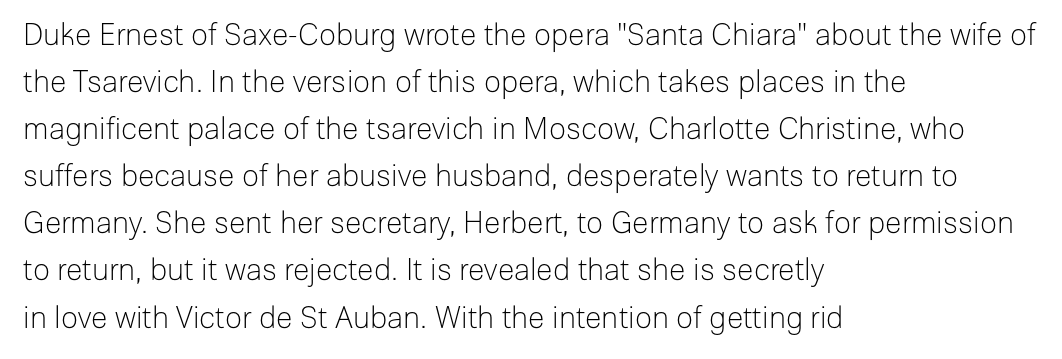
Q: Is the text bold? A: No.
Q: Is the text italic (slanted)? A: No, it is upright.
Q: Is the typeface a serif or a sans-serif typeface? A: Sans-serif.
Q: Is the text underlined? A: No.
Q: How is the paragraph aligned? A: Left-aligned.
Q: Is the spacing between letters normal or unusually wide? A: Normal.
Q: Is the spacing between lines tight, normal or loose? A: Normal.
Q: Width (condensed, normal, or wide)? A: Normal.
Q: Stroke contrast? A: Low.
Q: x-height? A: Medium.
Q: Monospaced? A: No.
